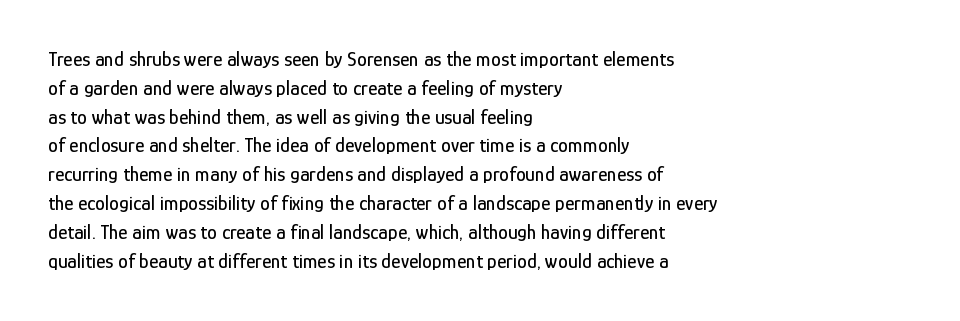
Default kerning and tracking; the words read as compact shapes. The type sits square on the baseline with zero lean. How would I describe the line gaps? Plain and ordinary. The zone under the glyphs is completely vacant. The lines are quadded left.
